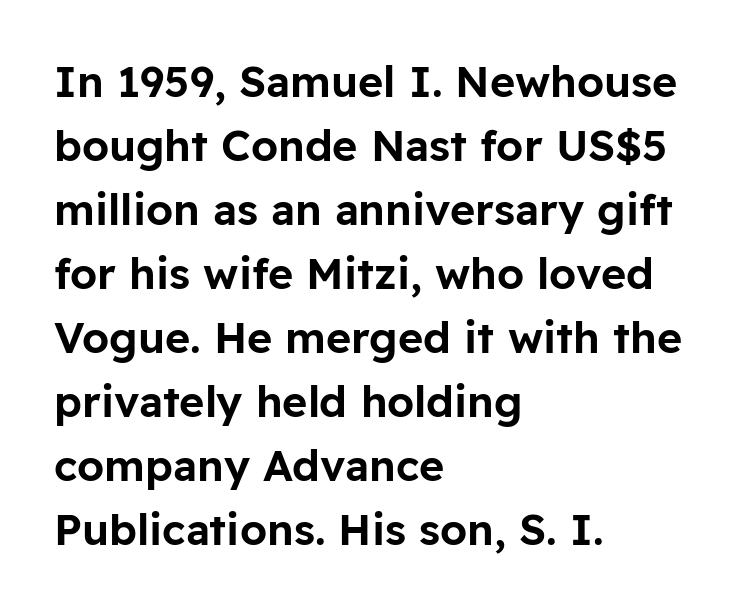
Q: Is the text italic (slanted)? A: No, it is upright.
Q: Is the typeface a serif or a sans-serif typeface? A: Sans-serif.
Q: Is the text underlined? A: No.
Q: How is the paragraph aligned? A: Left-aligned.
Q: Is the spacing between letters normal or unusually wide? A: Normal.
Q: Is the spacing between lines tight, normal or loose? A: Normal.
Q: Width (condensed, normal, or wide)? A: Normal.
Q: Stroke contrast? A: Low.
Q: x-height? A: Medium.
Q: Monospaced? A: No.
